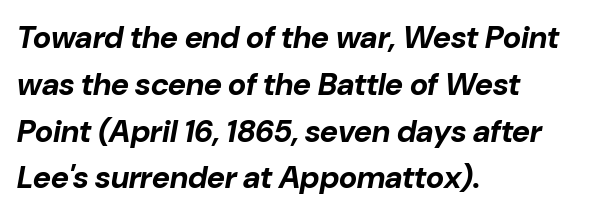
Q: Is the text bold? A: Yes.
Q: Is the text italic (slanted)? A: Yes, it leans right by about 10 degrees.
Q: Is the text underlined? A: No.
Q: How is the paragraph aligned? A: Left-aligned.
Q: Is the spacing between letters normal or unusually wide? A: Normal.
Q: Is the spacing between lines tight, normal or loose? A: Normal.
Q: Width (condensed, normal, or wide)? A: Normal.
Q: Stroke contrast? A: Low.
Q: x-height? A: Medium.
Q: Monospaced? A: No.
